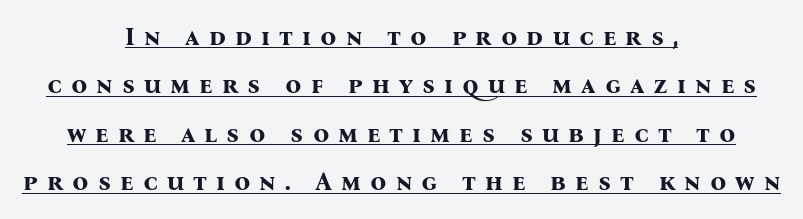
The image shows 25 px bold type, upright; set centered, loose line spacing (1.94x), unusually wide letter spacing (+0.36 em), underlined.
